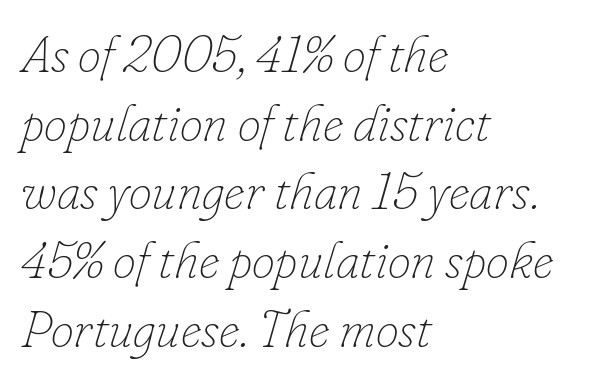
Visually the block forms a straight wall on the left and a jagged coastline on the right. Style check: oblique. The rendering uses natural spacing where letterforms have individual widths. Rows of type keep a routine distance in the vertical direction. Caption: face not bold, strokes unweighted. Type without underlining.
